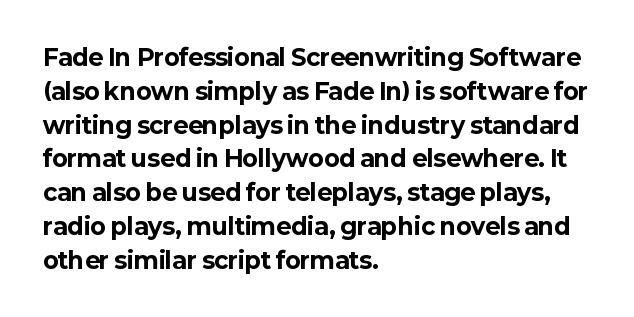
Bold? Absolutely — the strokes are thick and heavy. The setting favours the left margin, as ordinary paragraphs usually do. The font's upright variant was chosen for this text. A bare baseline throughout the passage. Vertical spacing — default.
